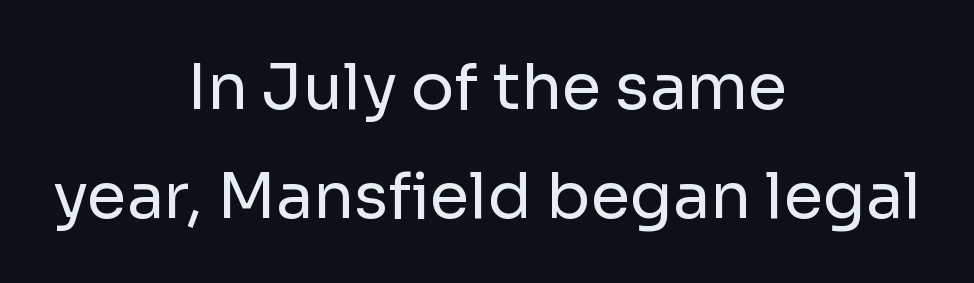
The image shows 64 px regular-weight sans-serif type, upright; set centered, normal line spacing (1.7x), normal letter spacing, not underlined; low stroke contrast and a medium x-height.
